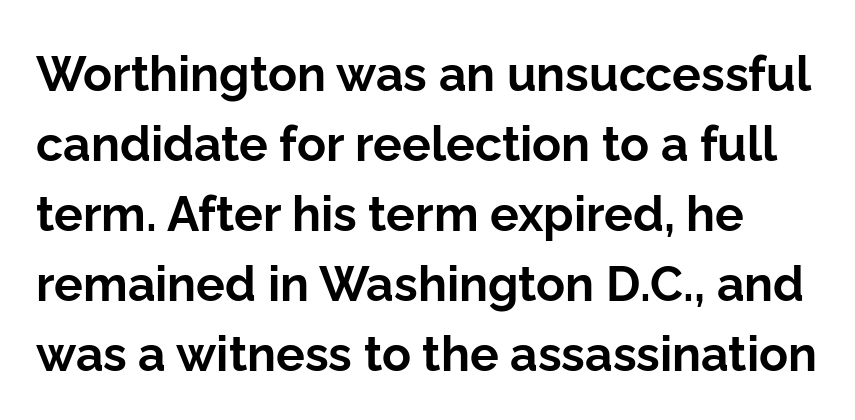
Posture: upright roman. The face used here is a sans, in the tradition of grotesques and geometrics. The space between consecutive lines is moderate. This sample has the flowing, uneven cadence of proportional lettering. Glyph-to-glyph distance matches everyday printed text.
